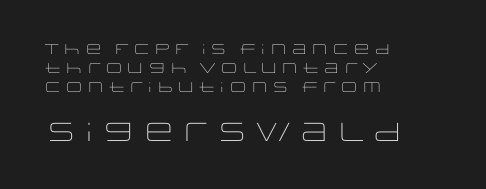
The image shows 26 px text type, upright; set left-aligned, normal line spacing (1.36x), normal letter spacing, not underlined; the second (bottom) block is 1.86x larger.
